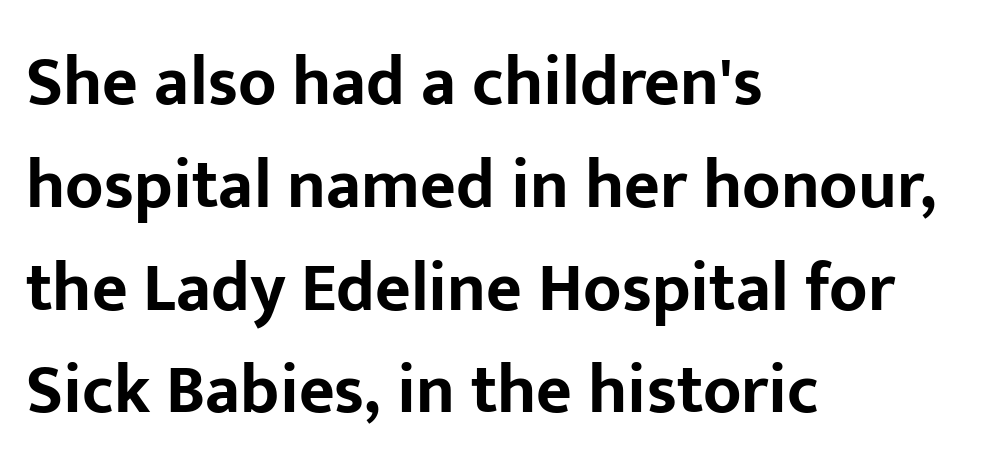
The image shows 69 px bold sans-serif type, upright; set left-aligned, normal line spacing (1.49x), normal letter spacing, not underlined; low stroke contrast and a medium x-height.
